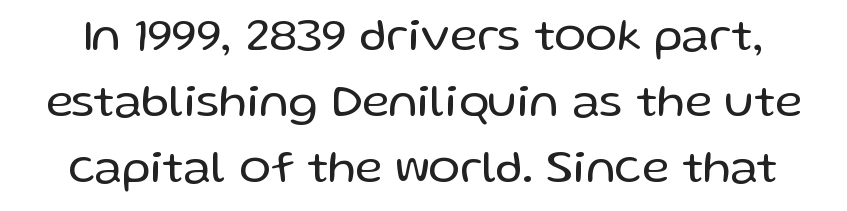
{"serif": "no", "italic": "no", "bold": "no", "weight": "regular", "width": "normal", "stroke_contrast": "low", "x_height": "medium", "monospaced": "no", "underline": "no", "line_spacing": "normal", "line_spacing_ratio": 1.4, "letter_spacing": "normal", "letter_spacing_em": 0.0, "glyph_px": 47}
